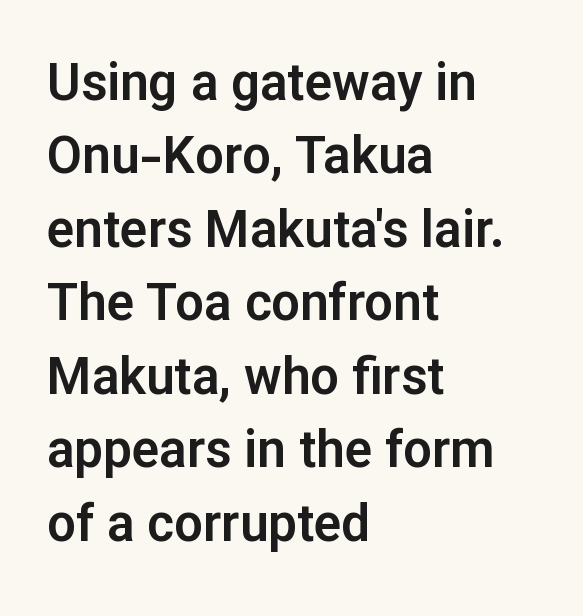
{"serif": "no", "italic": "no", "width": "normal", "stroke_contrast": "low", "x_height": "medium", "monospaced": "no", "underline": "no", "align": "left", "line_spacing": "normal", "line_spacing_ratio": 1.44, "letter_spacing": "normal", "letter_spacing_em": 0.0, "glyph_px": 51}
